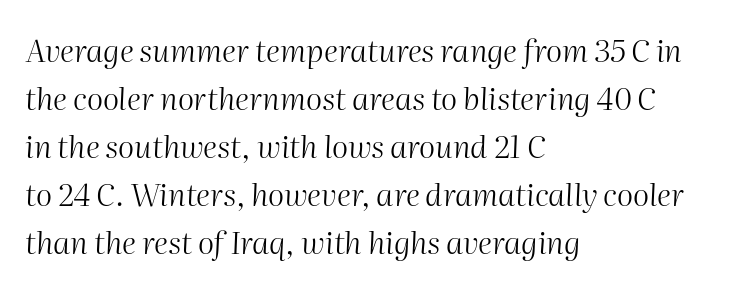
{"italic": "yes", "lean": "right", "slant_degrees": 2, "bold": "no", "weight": "light", "width": "normal", "stroke_contrast": "medium", "x_height": "medium", "monospaced": "no", "underline": "no", "align": "left", "line_spacing": "normal", "line_spacing_ratio": 1.55, "letter_spacing": "normal", "letter_spacing_em": 0.0, "glyph_px": 31}
